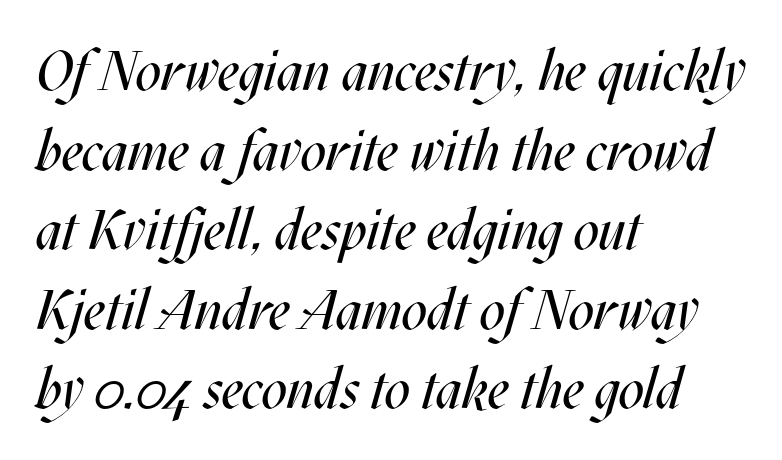
{"italic": "yes", "lean": "right", "slant_degrees": 17, "bold": "no", "weight": "regular", "width": "condensed", "stroke_contrast": "medium", "x_height": "large", "monospaced": "no", "underline": "no", "align": "left", "line_spacing": "normal", "line_spacing_ratio": 1.42, "letter_spacing": "normal", "letter_spacing_em": 0.0, "glyph_px": 56}
